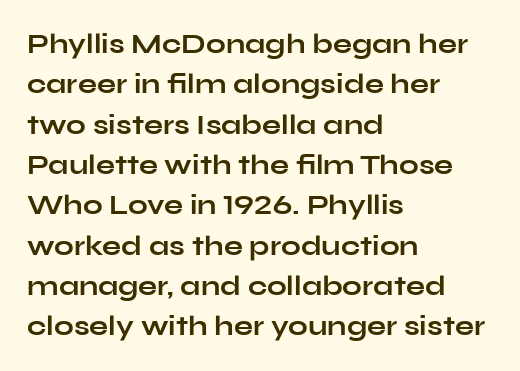
The image shows 28 px bold, wide sans-serif type, upright; set left-aligned, normal line spacing (1.44x), normal letter spacing, not underlined; low stroke contrast and a medium x-height.
